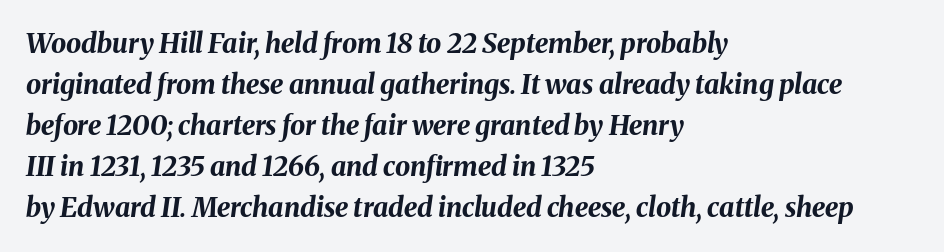
{"italic": "yes", "lean": "right", "slant_degrees": 8, "bold": "yes", "underline": "no", "align": "left", "line_spacing": "normal", "line_spacing_ratio": 1.52, "letter_spacing": "normal", "letter_spacing_em": 0.0, "glyph_px": 27}
